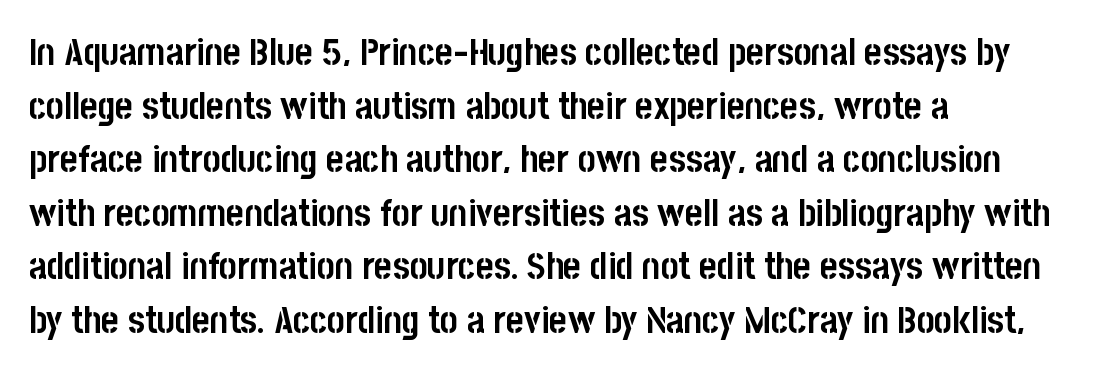
The image shows 38 px semibold, condensed sans-serif type, upright; set left-aligned, normal line spacing (1.41x), normal letter spacing, not underlined; low stroke contrast and a large x-height.
